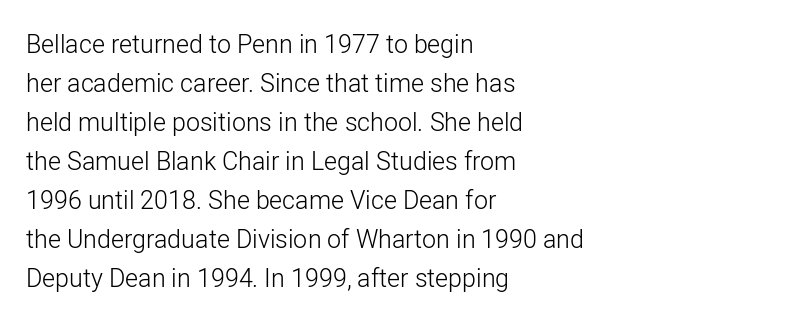
Q: Is the text bold? A: No.
Q: Is the text italic (slanted)? A: No, it is upright.
Q: Is the text underlined? A: No.
Q: How is the paragraph aligned? A: Left-aligned.
Q: Is the spacing between letters normal or unusually wide? A: Normal.
Q: Is the spacing between lines tight, normal or loose? A: Normal.
